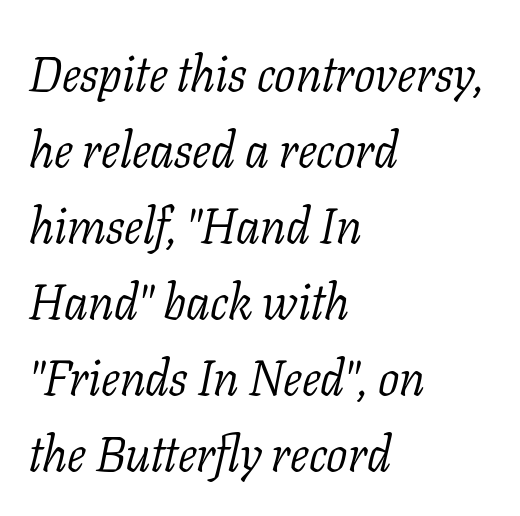
This sample has the flowing, uneven cadence of proportional lettering. Quick note: underline off. Characters are canted at an angle relative to the baseline's perpendicular. The text block is weighted toward the left margin, trailing off unevenly rightward.
